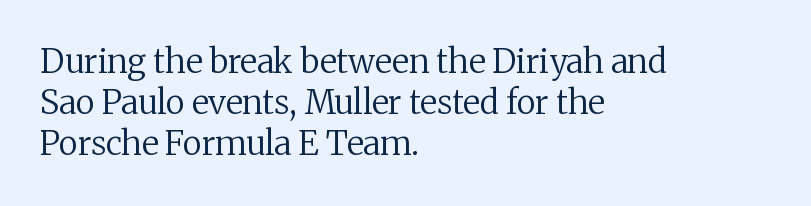
{"serif": "yes", "italic": "no", "bold": "no", "weight": "regular", "width": "normal", "stroke_contrast": "medium", "x_height": "medium", "monospaced": "no", "underline": "no", "align": "left", "line_spacing": "normal", "line_spacing_ratio": 1.25, "letter_spacing": "normal", "letter_spacing_em": 0.0, "glyph_px": 33}
